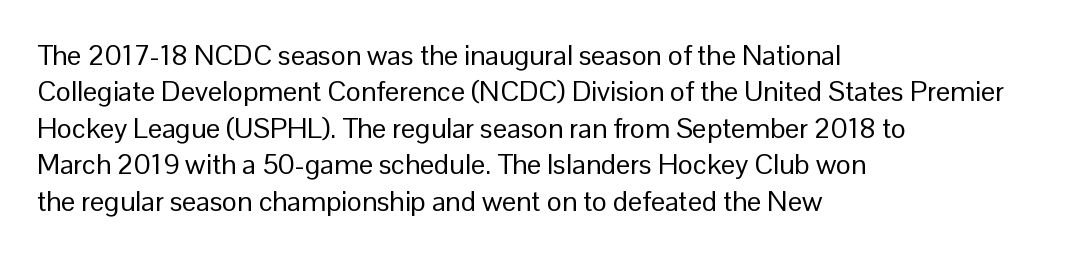
The image shows 28 px regular-weight sans-serif type, upright; set left-aligned, normal line spacing (1.3x), normal letter spacing, not underlined; low stroke contrast and a medium x-height.
